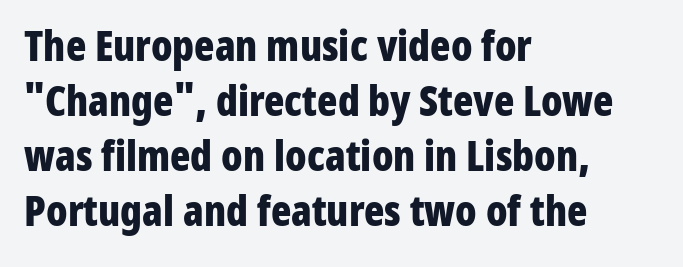
Italic? Not at all — the glyphs are vertical. Varying glyph widths throughout — classic text-font behaviour. Look at the stroke-to-counter ratio: heavy, a bold. This sample is left-justified, so line endings fall wherever the words run out.
